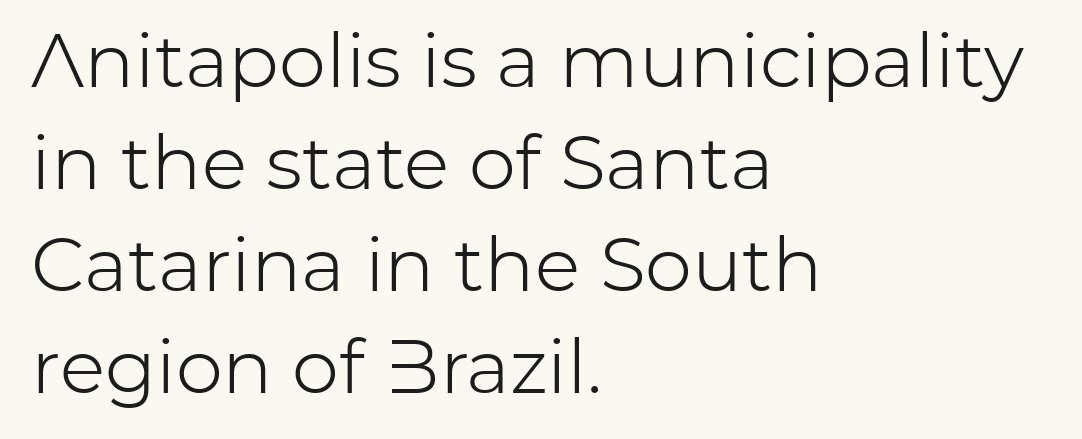
The image shows 75 px light sans-serif type, upright; set left-aligned, normal line spacing (1.36x), normal letter spacing, not underlined; low stroke contrast and a medium x-height.
